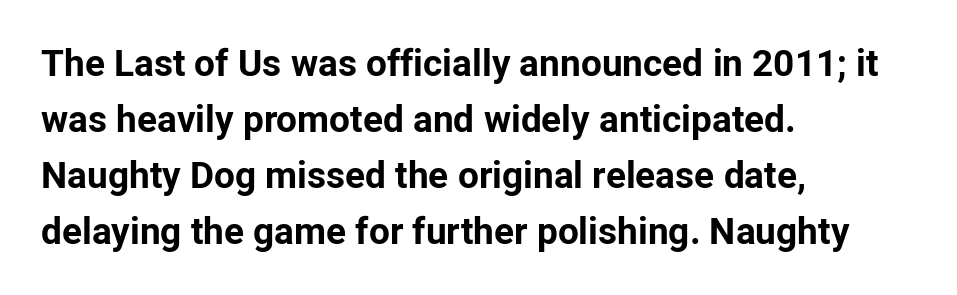
{"serif": "no", "italic": "no", "bold": "yes", "weight": "bold", "width": "normal", "stroke_contrast": "low", "x_height": "medium", "monospaced": "no", "underline": "no", "align": "left", "line_spacing": "normal", "line_spacing_ratio": 1.51, "letter_spacing": "normal", "letter_spacing_em": 0.0, "glyph_px": 37}
